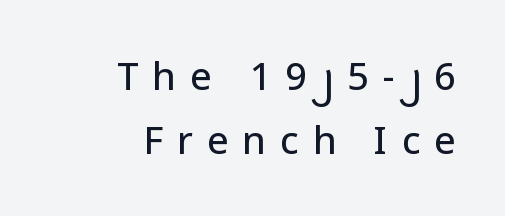
Q: Is the text italic (slanted)? A: No, it is upright.
Q: Is the typeface a serif or a sans-serif typeface? A: Sans-serif.
Q: Is the text underlined? A: No.
Q: How is the paragraph aligned? A: Right-aligned.
Q: Is the spacing between letters normal or unusually wide? A: Unusually wide.
Q: Is the spacing between lines tight, normal or loose? A: Normal.
Q: Width (condensed, normal, or wide)? A: Normal.
Q: Stroke contrast? A: Low.
Q: x-height? A: Medium.
Q: Monospaced? A: No.
